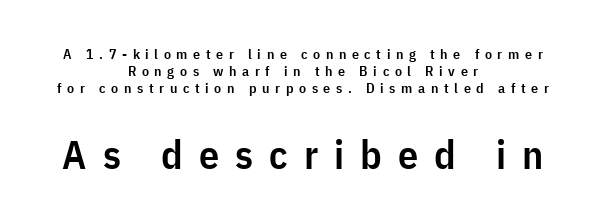
Stems and bowls a touch heavier than normal — semibold. Centered paragraph, ragged on both sides. Vertical strokes here are truly vertical. Check under the words: just untouched page. Which chunk is bigger? The second one — the bottom block dwarfs the top. You could not count columns in this text — the font is proportionally spaced.
